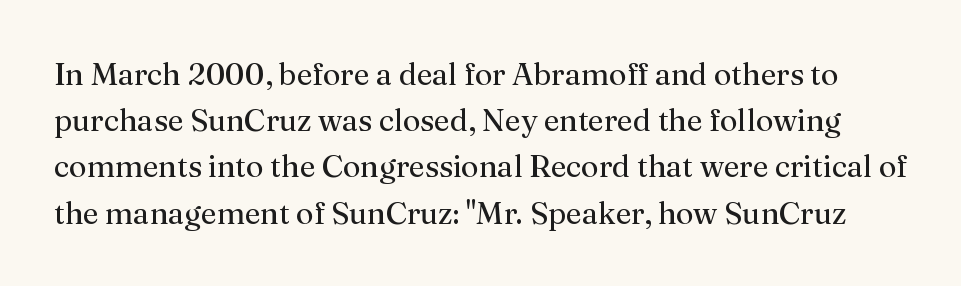
Q: Is the text bold? A: No.
Q: Is the text italic (slanted)? A: No, it is upright.
Q: Is the typeface a serif or a sans-serif typeface? A: Serif.
Q: Is the text underlined? A: No.
Q: Is the spacing between letters normal or unusually wide? A: Normal.
Q: Is the spacing between lines tight, normal or loose? A: Normal.
Q: Width (condensed, normal, or wide)? A: Normal.
Q: Stroke contrast? A: Medium.
Q: x-height? A: Medium.
Q: Monospaced? A: No.
